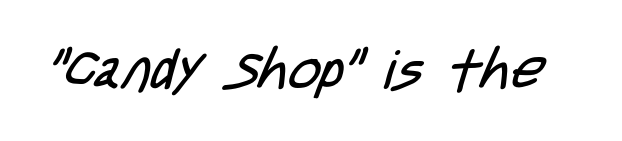
Q: Is the text bold? A: No.
Q: Is the typeface a serif or a sans-serif typeface? A: Sans-serif.
Q: Is the text underlined? A: No.
Q: Is the spacing between letters normal or unusually wide? A: Normal.
Q: Width (condensed, normal, or wide)? A: Condensed.
Q: Stroke contrast? A: Low.
Q: x-height? A: Large.
Q: Monospaced? A: No.
